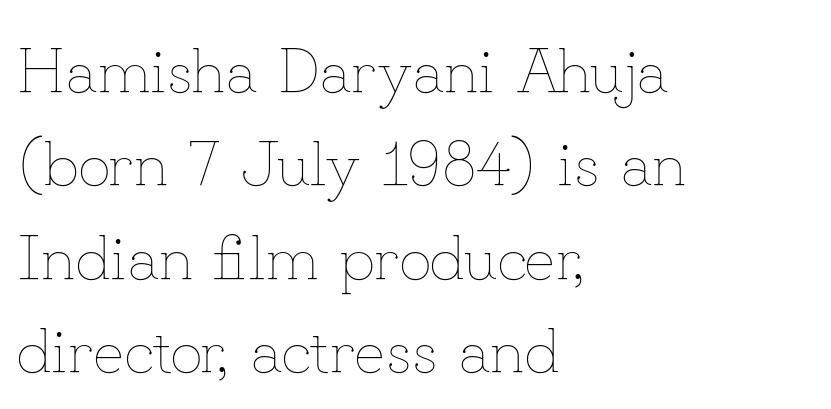
Q: Is the text bold? A: No.
Q: Is the text italic (slanted)? A: No, it is upright.
Q: Is the text underlined? A: No.
Q: How is the paragraph aligned? A: Left-aligned.
Q: Is the spacing between letters normal or unusually wide? A: Normal.
Q: Is the spacing between lines tight, normal or loose? A: Normal.
Q: Width (condensed, normal, or wide)? A: Normal.
Q: Stroke contrast? A: Low.
Q: x-height? A: Small.
Q: Monospaced? A: No.
